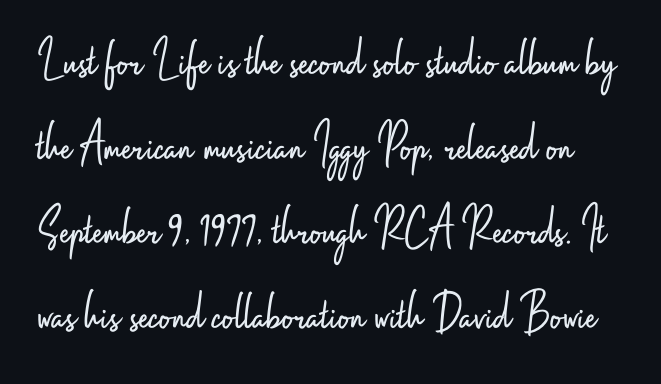
{"serif": "no", "bold": "no", "weight": "light", "width": "condensed", "stroke_contrast": "low", "x_height": "small", "monospaced": "no", "underline": "no", "line_spacing": "normal", "line_spacing_ratio": 1.54, "letter_spacing": "normal", "letter_spacing_em": 0.0, "glyph_px": 55}
